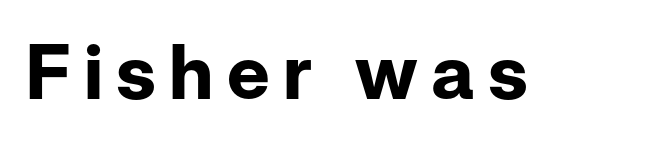
Unmarked baselines from the first word to the last. Here the designer chose a conventional face with non-uniform glyph widths. Ascenders rise straight up at ninety degrees. What weight is shown? A full bold with thick strokes. Regarding serifs, this sample does without them.
